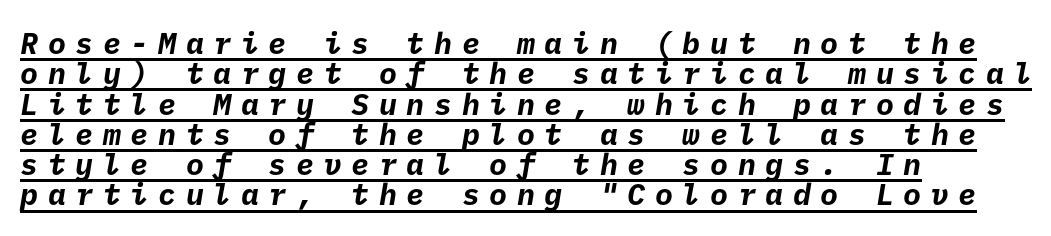
Q: Is the text bold? A: Yes.
Q: Is the typeface a serif or a sans-serif typeface? A: Sans-serif.
Q: Is the text underlined? A: Yes.
Q: How is the paragraph aligned? A: Left-aligned.
Q: Is the spacing between letters normal or unusually wide? A: Unusually wide.
Q: Is the spacing between lines tight, normal or loose? A: Tight.
Q: Width (condensed, normal, or wide)? A: Normal.
Q: Stroke contrast? A: Low.
Q: x-height? A: Medium.
